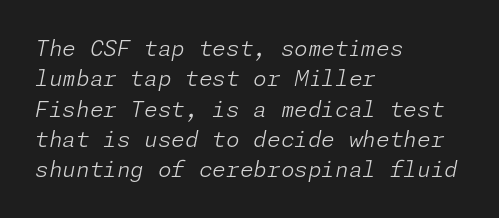
Q: Is the text bold? A: No.
Q: Is the text italic (slanted)? A: Yes, it leans right by about 11 degrees.
Q: Is the text underlined? A: No.
Q: How is the paragraph aligned? A: Left-aligned.
Q: Is the spacing between letters normal or unusually wide? A: Normal.
Q: Is the spacing between lines tight, normal or loose? A: Normal.
